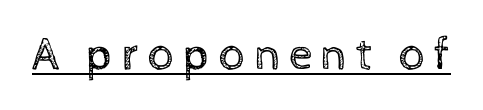
Notice how a bar underscores the lettering throughout. Think of a printed novel: that variable character pitch is what you see here. This is the regular roman posture of the typeface. This reads as an unemphasized weight, regular at the heaviest.
